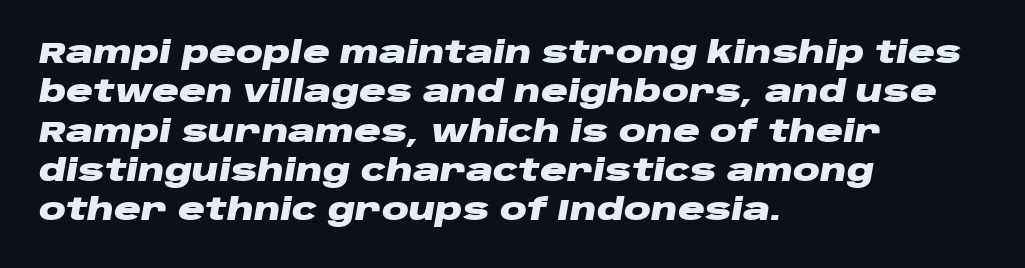
The image shows 30 px heavy, wide type, italic (leaning right); set left-aligned, normal line spacing (1.31x), normal letter spacing, not underlined; low stroke contrast and a large x-height.
